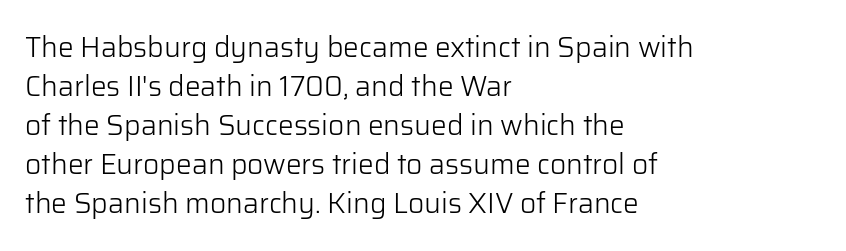
Here the glyphs are tracked normally, forming tight word shapes. Look at the bottom of the vertical strokes: they stop flat, with no serifs. A roman cut, with each character standing at attention. Reading down the column, the eye jumps a familiar distance to each next line. Underlining? Definitely not there. The letters advance in unequal steps, a hallmark of proportional type.
